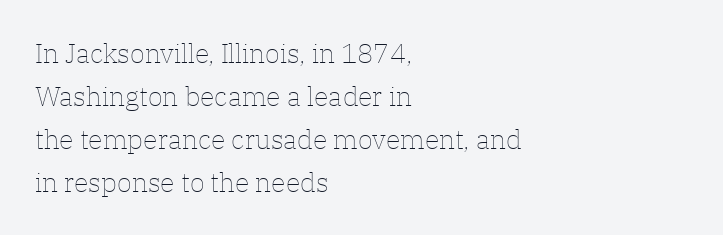
{"italic": "no", "bold": "no", "underline": "no", "align": "left", "line_spacing": "normal", "line_spacing_ratio": 1.59, "letter_spacing": "normal", "letter_spacing_em": 0.0, "glyph_px": 27}
